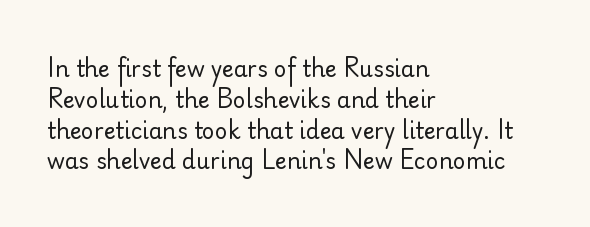
Q: Is the text bold? A: No.
Q: Is the text italic (slanted)? A: No, it is upright.
Q: Is the text underlined? A: No.
Q: How is the paragraph aligned? A: Left-aligned.
Q: Is the spacing between letters normal or unusually wide? A: Normal.
Q: Is the spacing between lines tight, normal or loose? A: Normal.
